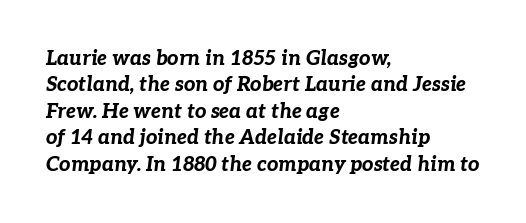
Q: Is the text bold? A: Yes.
Q: Is the text italic (slanted)? A: Yes, it leans right by about 7 degrees.
Q: Is the text underlined? A: No.
Q: How is the paragraph aligned? A: Left-aligned.
Q: Is the spacing between letters normal or unusually wide? A: Normal.
Q: Is the spacing between lines tight, normal or loose? A: Normal.
